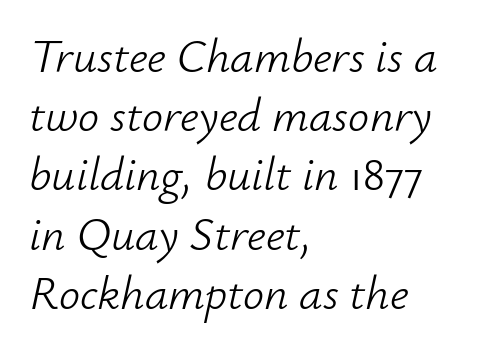
The image shows 47 px light type, italic (leaning right); set left-aligned, normal line spacing (1.26x), normal letter spacing, not underlined; low stroke contrast and a small x-height.
